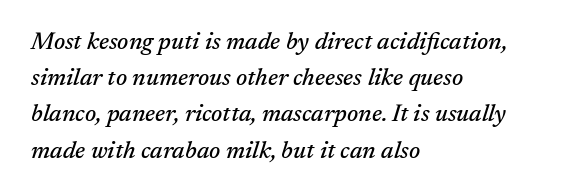
{"italic": "yes", "lean": "right", "slant_degrees": 17, "underline": "no", "align": "left", "line_spacing": "normal", "line_spacing_ratio": 1.51, "letter_spacing": "normal", "letter_spacing_em": 0.0, "glyph_px": 24}
